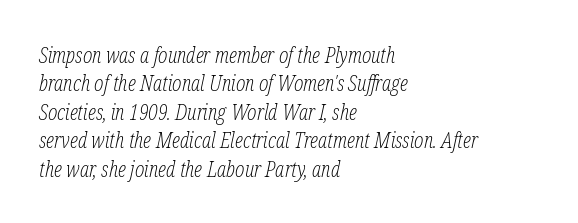
{"italic": "yes", "lean": "right", "slant_degrees": 12, "bold": "no", "underline": "no", "align": "left", "line_spacing": "normal", "line_spacing_ratio": 1.29, "letter_spacing": "normal", "letter_spacing_em": 0.0, "glyph_px": 22}
